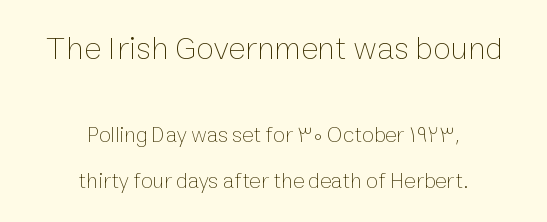
The image shows 33 px thin type, upright; set centered, loose line spacing (2.11x), normal letter spacing, not underlined; the first (top) block is 1.5x larger; low stroke contrast and a medium x-height.
